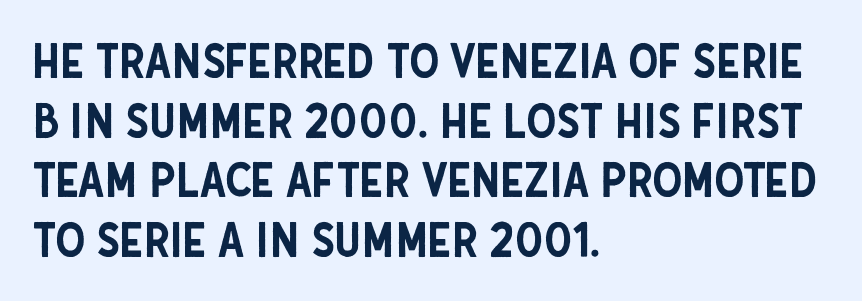
{"serif": "no", "italic": "no", "width": "condensed", "stroke_contrast": "low", "x_height": "large", "monospaced": "no", "underline": "no", "align": "left", "line_spacing_ratio": 1.24, "letter_spacing": "normal", "letter_spacing_em": 0.0, "glyph_px": 48}
